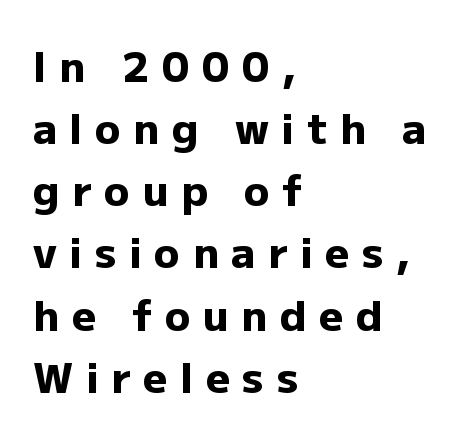
{"serif": "no", "italic": "no", "bold": "yes", "weight": "heavy", "width": "normal", "stroke_contrast": "low", "x_height": "medium", "monospaced": "no", "underline": "no", "align": "left", "line_spacing": "normal", "line_spacing_ratio": 1.48, "letter_spacing": "wide", "letter_spacing_em": 0.3, "glyph_px": 42}
